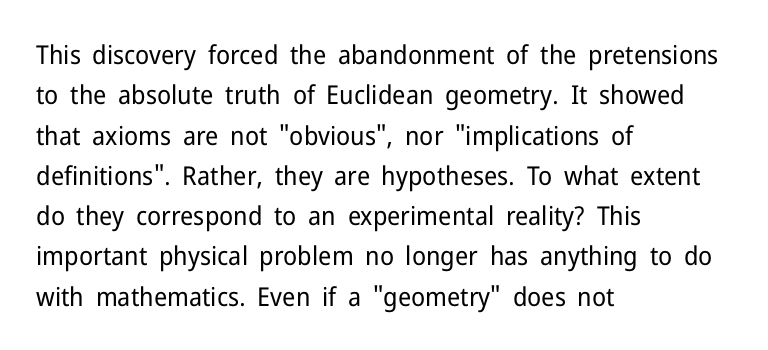
Q: Is the text bold? A: No.
Q: Is the text italic (slanted)? A: No, it is upright.
Q: Is the text underlined? A: No.
Q: How is the paragraph aligned? A: Left-aligned.
Q: Is the spacing between letters normal or unusually wide? A: Normal.
Q: Is the spacing between lines tight, normal or loose? A: Normal.
